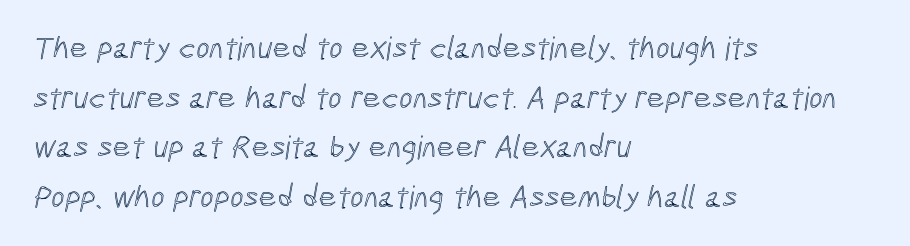
Q: Is the text underlined? A: No.
Q: How is the paragraph aligned? A: Left-aligned.
Q: Is the spacing between letters normal or unusually wide? A: Normal.
Q: Is the spacing between lines tight, normal or loose? A: Normal.
Q: Width (condensed, normal, or wide)? A: Condensed.
Q: x-height? A: Medium.
Q: Monospaced? A: No.
